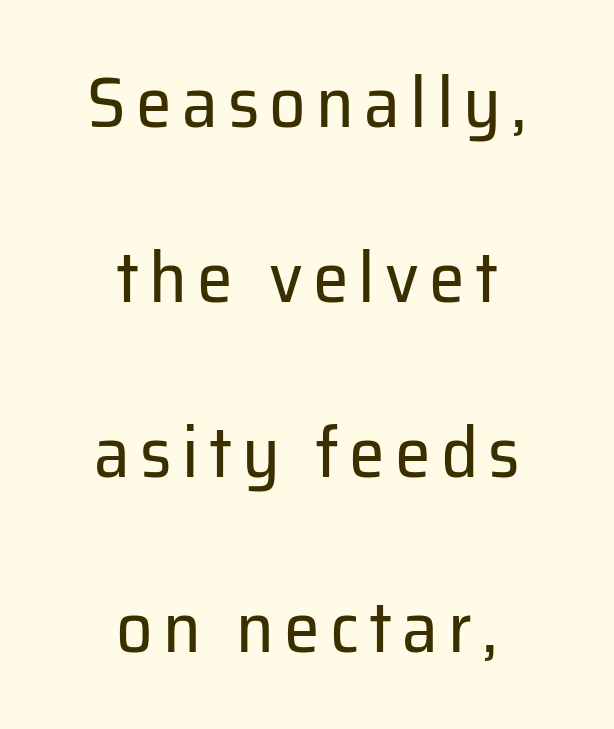
The image shows 72 px regular-weight sans-serif type, upright; set centered, loose line spacing (2.43x), not underlined; low stroke contrast and a medium x-height.
